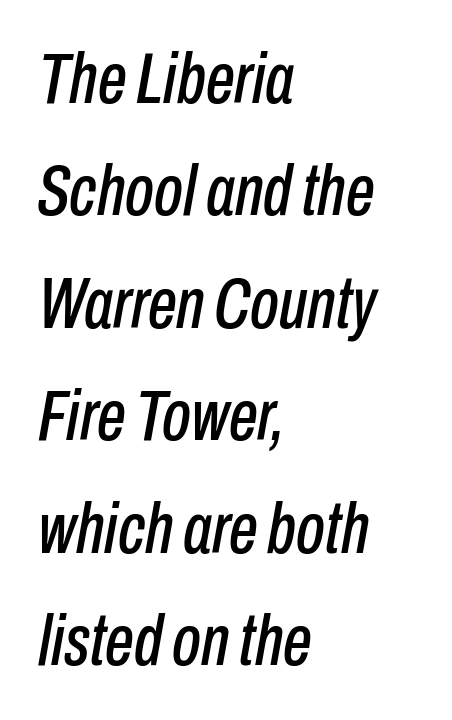
{"italic": "yes", "lean": "right", "slant_degrees": 10, "width": "condensed", "stroke_contrast": "low", "x_height": "medium", "monospaced": "no", "underline": "no", "align": "left", "line_spacing": "normal", "line_spacing_ratio": 1.54, "letter_spacing": "normal", "letter_spacing_em": 0.0, "glyph_px": 73}
